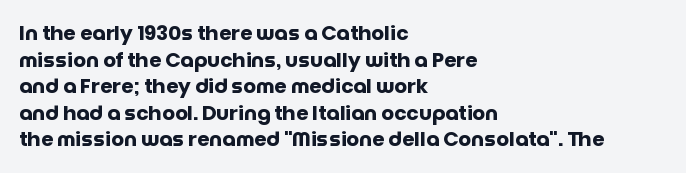
The typography opts for an upright posture over an oblique one. A classic flush-left, rag-right setting is used for this passage. Words appear dense and cohesive because spacing is normal. A full-strength bold gives these letters their thick strokes. Rule under the text: the space is simply empty.
